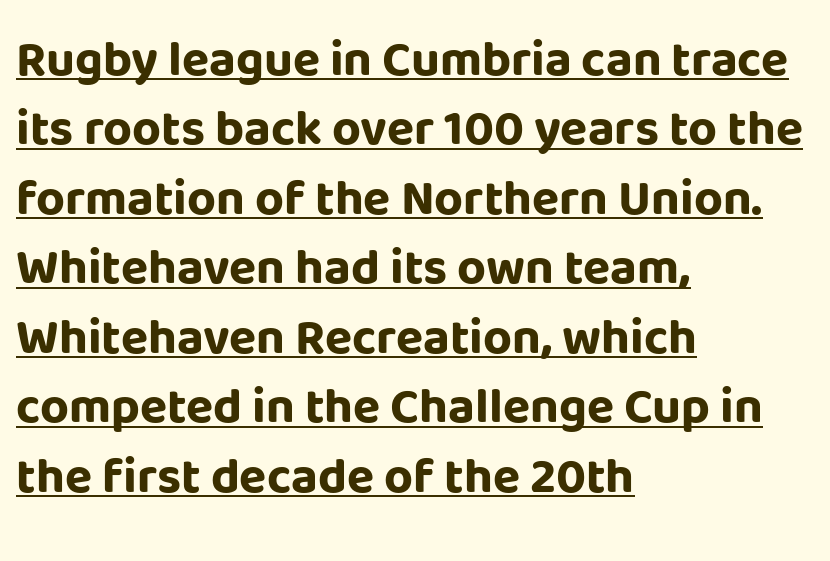
The image shows 50 px bold sans-serif type, upright; set left-aligned, normal line spacing (1.39x), normal letter spacing, underlined; low stroke contrast and a large x-height.
